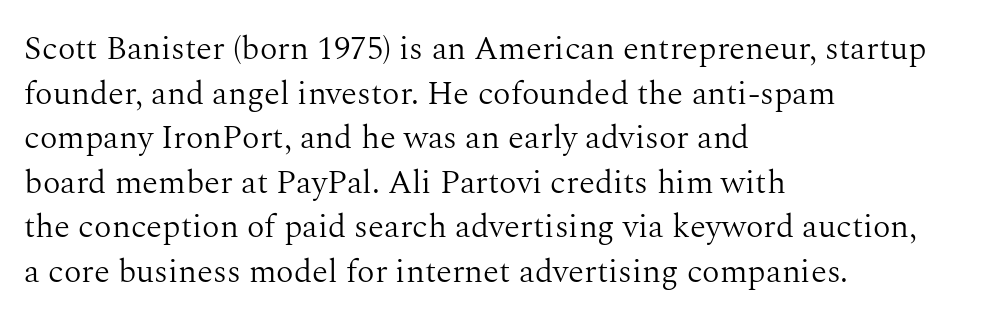
The image shows 33 px light serif type, upright; set left-aligned, normal line spacing (1.35x), normal letter spacing, not underlined; medium stroke contrast and a medium x-height.
